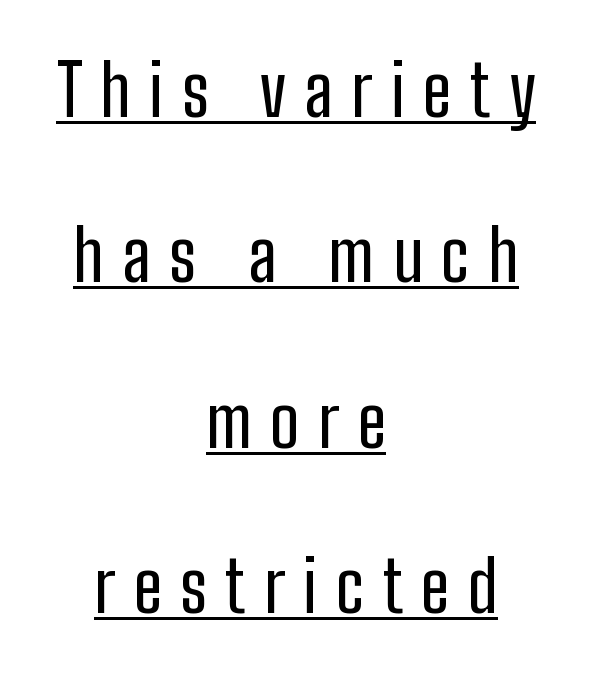
{"serif": "no", "italic": "no", "width": "condensed", "stroke_contrast": "low", "x_height": "medium", "monospaced": "no", "underline": "yes", "align": "center", "line_spacing": "loose", "line_spacing_ratio": 2.33, "letter_spacing": "wide", "letter_spacing_em": 0.26, "glyph_px": 71}
